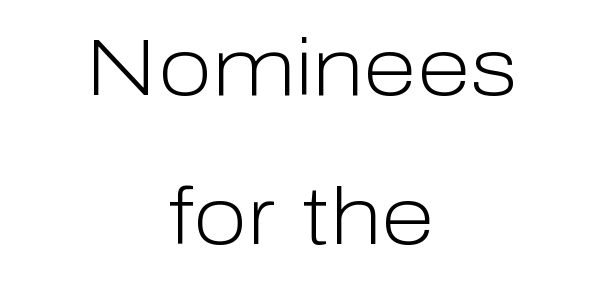
{"serif": "no", "italic": "no", "bold": "no", "weight": "light", "width": "normal", "stroke_contrast": "low", "x_height": "medium", "monospaced": "no", "underline": "no", "align": "center", "line_spacing_ratio": 1.89, "letter_spacing": "normal", "letter_spacing_em": 0.0, "glyph_px": 79}
